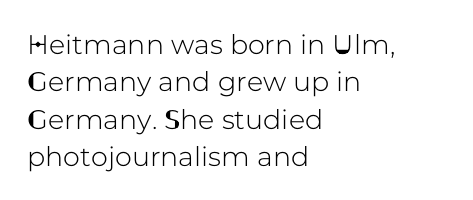
{"italic": "no", "underline": "no", "align": "left", "line_spacing": "normal", "line_spacing_ratio": 1.38, "letter_spacing": "normal", "letter_spacing_em": 0.0, "glyph_px": 27}
